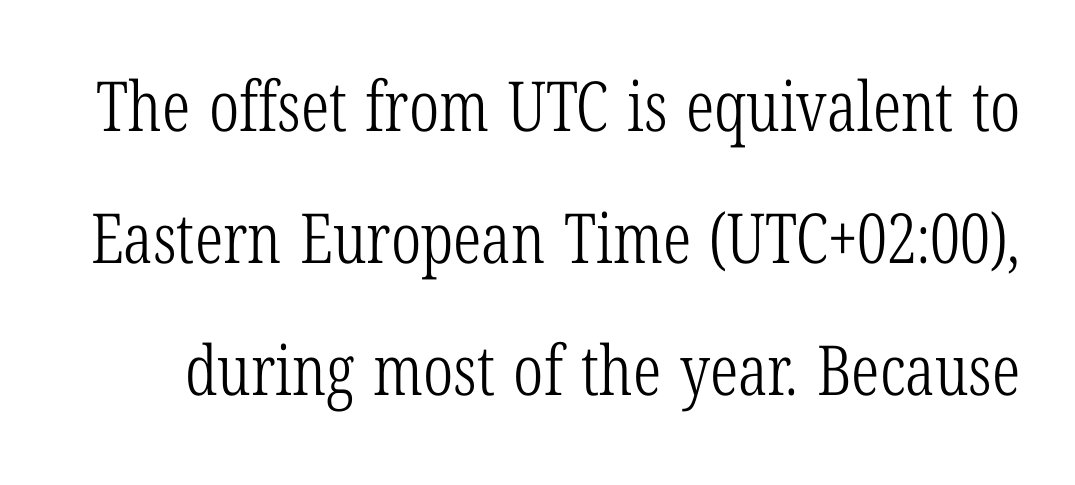
{"serif": "yes", "italic": "no", "bold": "no", "weight": "light", "width": "condensed", "stroke_contrast": "low", "x_height": "medium", "monospaced": "no", "underline": "no", "line_spacing": "loose", "line_spacing_ratio": 1.91, "letter_spacing": "normal", "letter_spacing_em": 0.0, "glyph_px": 69}
